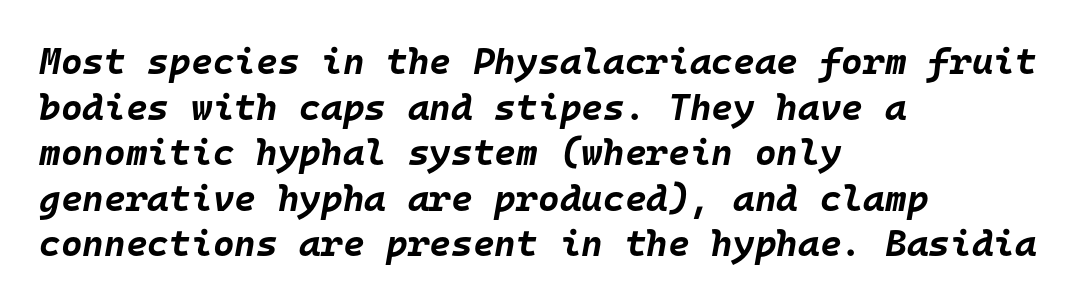
Q: Is the text bold? A: Yes.
Q: Is the text italic (slanted)? A: Yes, it leans right by about 10 degrees.
Q: Is the text underlined? A: No.
Q: How is the paragraph aligned? A: Left-aligned.
Q: Is the spacing between letters normal or unusually wide? A: Normal.
Q: Width (condensed, normal, or wide)? A: Normal.
Q: Stroke contrast? A: Low.
Q: x-height? A: Large.
Q: Monospaced? A: Yes.
